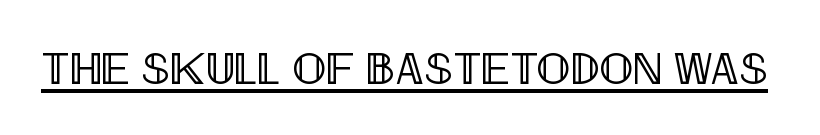
Character widths vary here, with narrow letters taking less room than wide ones. Characters follow at the spacing the type designer built in. If you drew a line through each stem, it would be perfectly vertical. In designer terms, the underline attribute is active on this setting.
